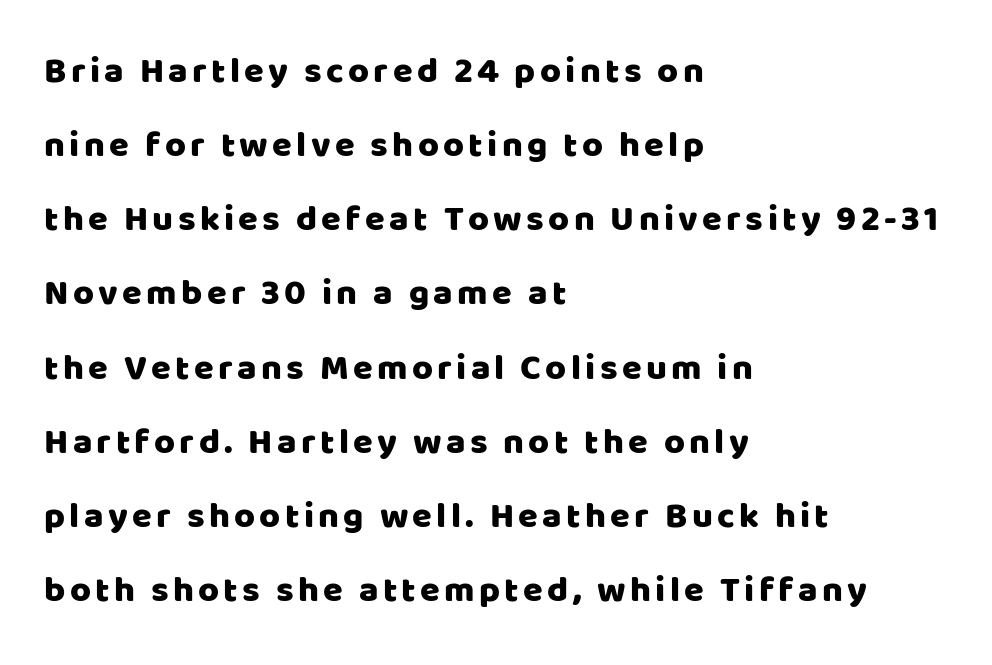
The image shows 36 px sans-serif type, upright; set left-aligned, loose line spacing (2.06x), not underlined; low stroke contrast and a large x-height.
